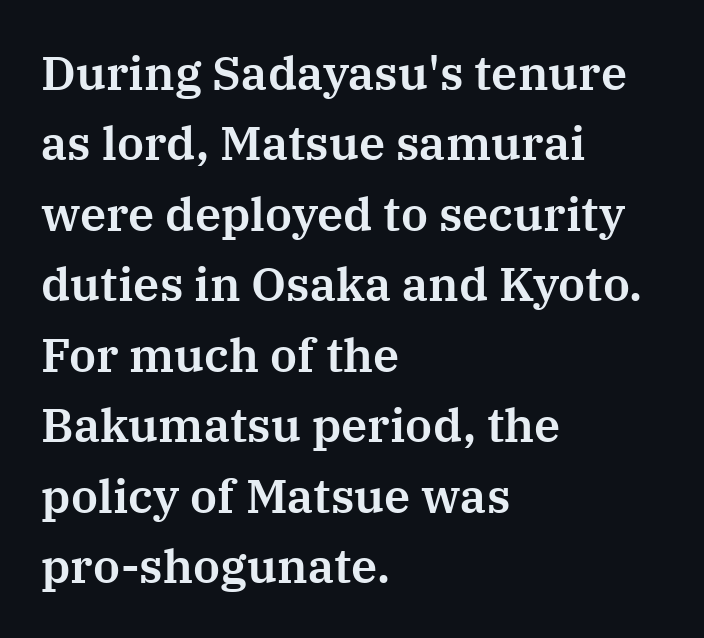
The face used here is seriffed, in the tradition of book romans. Any mark beneath the type? The region is blank. Note the varied advance widths — an 'i' is clearly narrower than an 'm'. This sample uses plain, unmodified letter spacing. Every character sits straight up, as roman type does.
